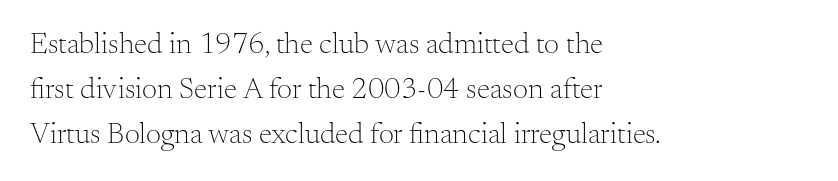
{"serif": "yes", "italic": "no", "bold": "no", "weight": "light", "width": "normal", "stroke_contrast": "medium", "x_height": "small", "monospaced": "no", "underline": "no", "align": "left", "line_spacing": "normal", "line_spacing_ratio": 1.5, "letter_spacing": "normal", "letter_spacing_em": 0.0, "glyph_px": 30}
